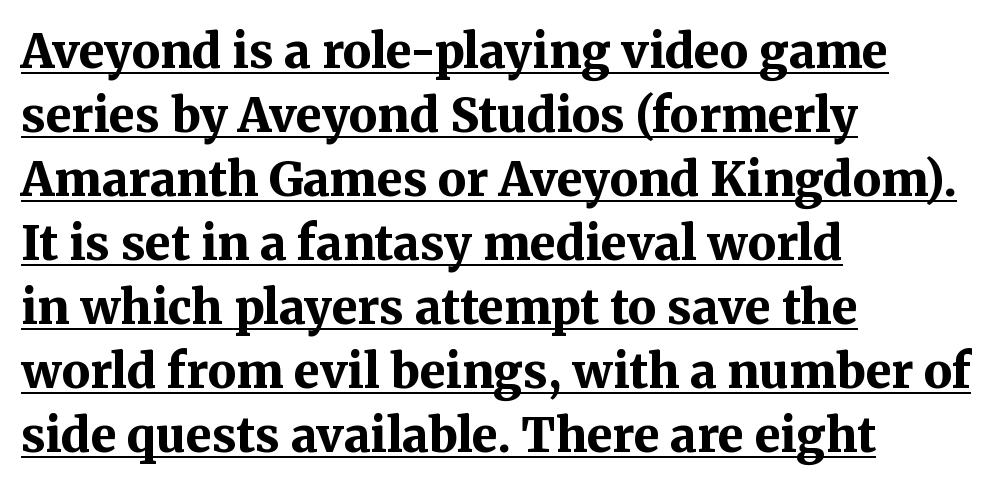
Q: Is the text bold? A: Yes.
Q: Is the text italic (slanted)? A: No, it is upright.
Q: Is the typeface a serif or a sans-serif typeface? A: Serif.
Q: Is the text underlined? A: Yes.
Q: How is the paragraph aligned? A: Left-aligned.
Q: Is the spacing between letters normal or unusually wide? A: Normal.
Q: Is the spacing between lines tight, normal or loose? A: Normal.
Q: Width (condensed, normal, or wide)? A: Normal.
Q: Stroke contrast? A: Medium.
Q: x-height? A: Medium.
Q: Monospaced? A: No.
